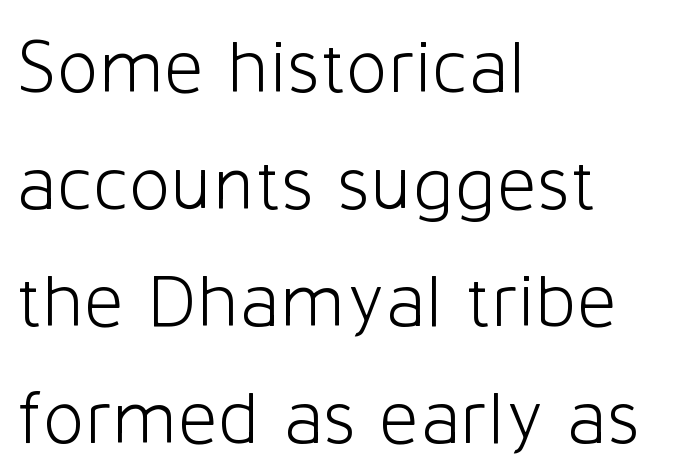
Q: Is the text bold? A: No.
Q: Is the text italic (slanted)? A: No, it is upright.
Q: Is the typeface a serif or a sans-serif typeface? A: Sans-serif.
Q: Is the text underlined? A: No.
Q: How is the paragraph aligned? A: Left-aligned.
Q: Is the spacing between letters normal or unusually wide? A: Normal.
Q: Is the spacing between lines tight, normal or loose? A: Normal.
Q: Width (condensed, normal, or wide)? A: Normal.
Q: Stroke contrast? A: Low.
Q: x-height? A: Medium.
Q: Monospaced? A: No.
